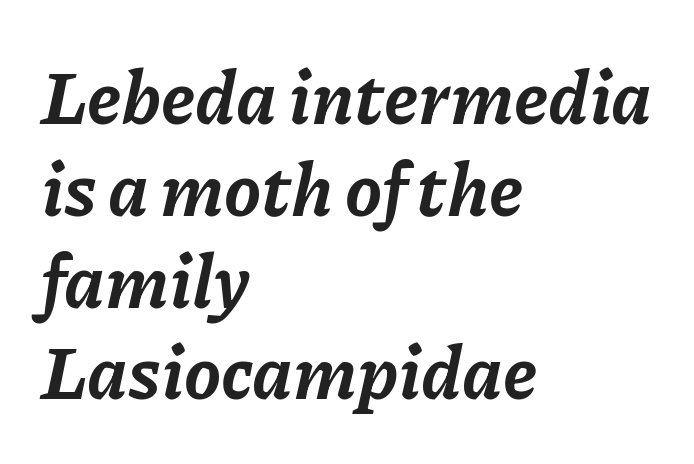
The image shows 74 px bold type, italic (leaning right); set left-aligned, line spacing 1.24x, normal letter spacing, not underlined; low stroke contrast and a medium x-height.
